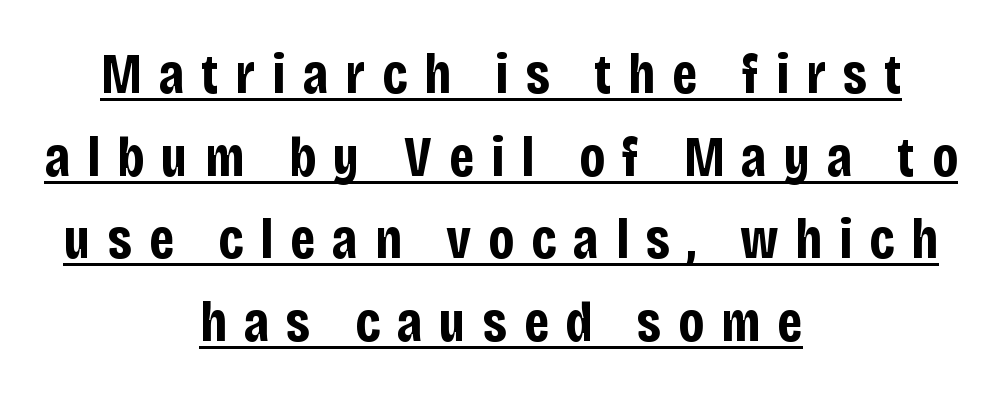
Q: Is the text bold? A: Yes.
Q: Is the text italic (slanted)? A: No, it is upright.
Q: Is the typeface a serif or a sans-serif typeface? A: Sans-serif.
Q: Is the text underlined? A: Yes.
Q: How is the paragraph aligned? A: Centered.
Q: Is the spacing between letters normal or unusually wide? A: Unusually wide.
Q: Is the spacing between lines tight, normal or loose? A: Normal.
Q: Width (condensed, normal, or wide)? A: Condensed.
Q: Stroke contrast? A: Low.
Q: x-height? A: Large.
Q: Monospaced? A: No.
